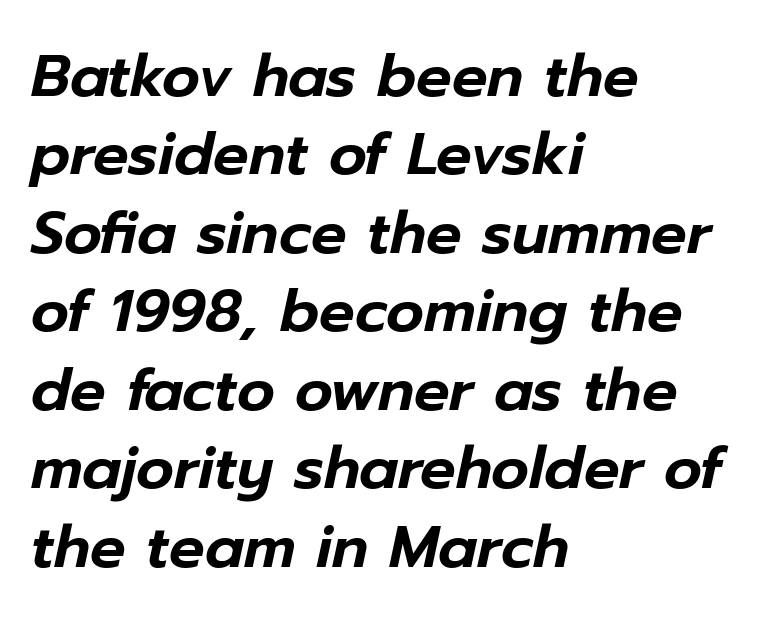
The image shows 59 px text type, italic (leaning right); set left-aligned, normal line spacing (1.33x), normal letter spacing, not underlined; low stroke contrast and a medium x-height.
